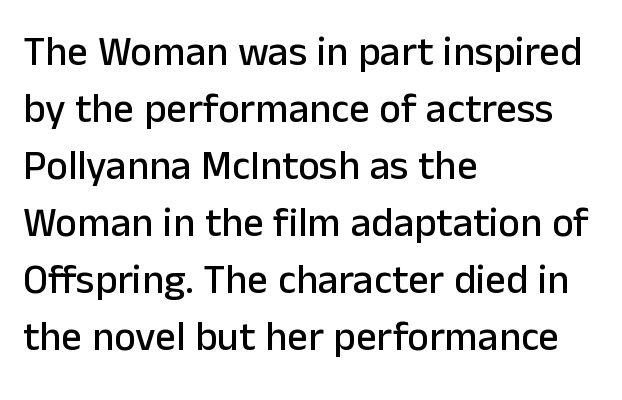
The space directly below the letters is spotless. Tracking here is standard; glyphs follow each other at the usual distance. Style check: upright. The text was rendered using a sans face with plain stroke endings. The face used here is proportionally spaced, like ordinary book or web type.
